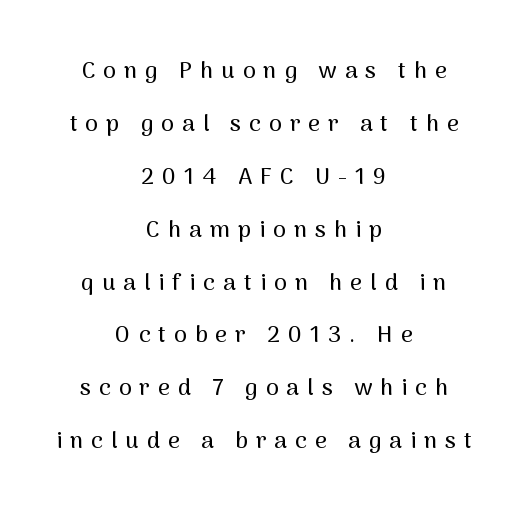
{"italic": "no", "underline": "no", "align": "center", "line_spacing": "loose", "line_spacing_ratio": 2.3, "letter_spacing": "wide", "letter_spacing_em": 0.35, "glyph_px": 23}
